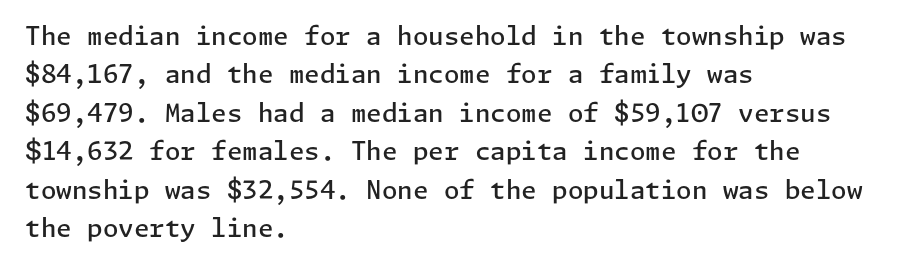
{"italic": "no", "bold": "semi", "underline": "no", "align": "left", "line_spacing": "normal", "line_spacing_ratio": 1.54, "letter_spacing": "normal", "letter_spacing_em": 0.0, "glyph_px": 25}
